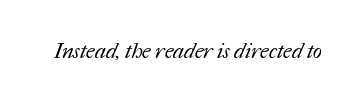
Q: Is the text bold? A: No.
Q: Is the text underlined? A: No.
Q: Is the spacing between letters normal or unusually wide? A: Normal.
